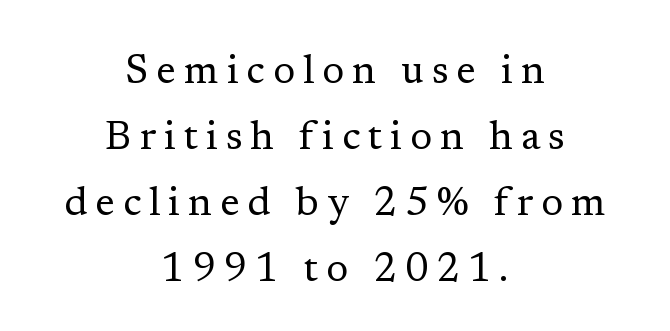
A typesetter would call this heavily tracked-out type. Think of a printed novel: that variable character pitch is what you see here. The passage shown is not bold in any degree. A normal amount of white space separates one row of letters from the next. A student would call this center alignment; a typographer would say set centered.
